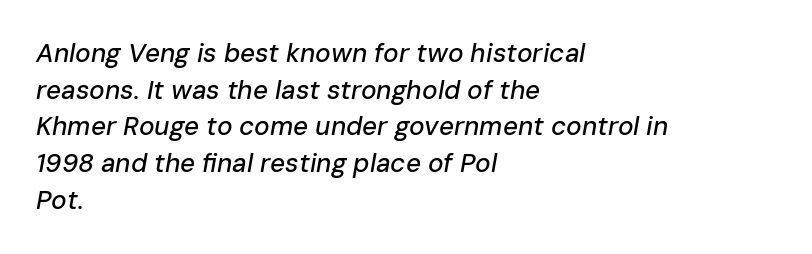
Q: Is the text italic (slanted)? A: Yes, it leans right by about 10 degrees.
Q: Is the text underlined? A: No.
Q: How is the paragraph aligned? A: Left-aligned.
Q: Is the spacing between letters normal or unusually wide? A: Normal.
Q: Is the spacing between lines tight, normal or loose? A: Normal.
